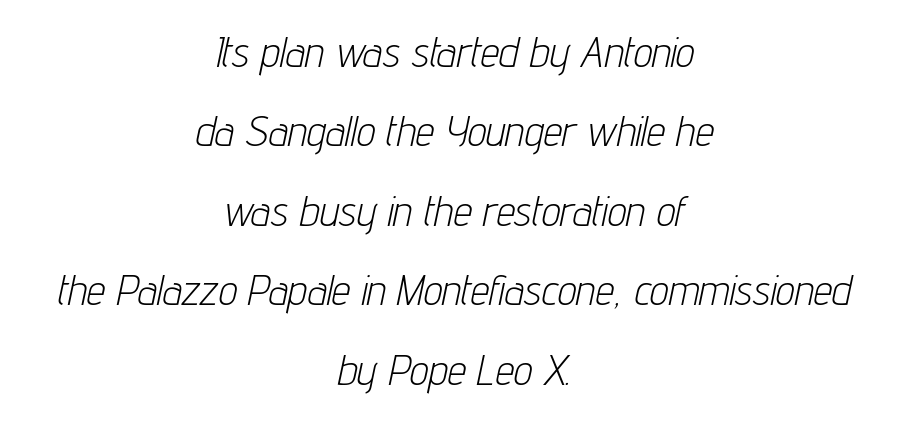
No chunkiness to these letters — they're not bold. A student would call this center alignment; a typographer would say set centered. Bare-footed words on every line. Proportional: the letters do not fall into vertical columns. Honestly, the letter spacing is just normal — you wouldn't notice it.
